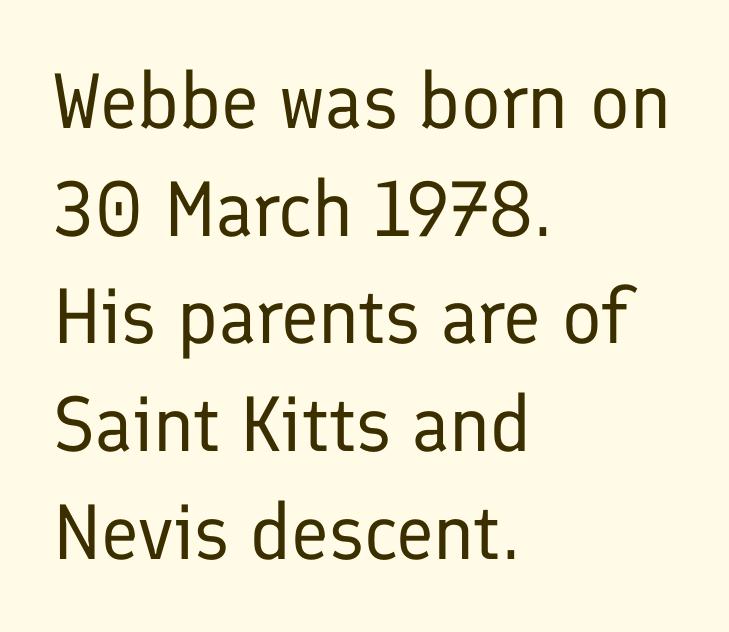
{"serif": "no", "italic": "no", "bold": "no", "weight": "regular", "width": "normal", "stroke_contrast": "low", "x_height": "medium", "monospaced": "no", "underline": "no", "align": "left", "line_spacing": "normal", "line_spacing_ratio": 1.38, "letter_spacing": "normal", "letter_spacing_em": 0.0, "glyph_px": 78}
